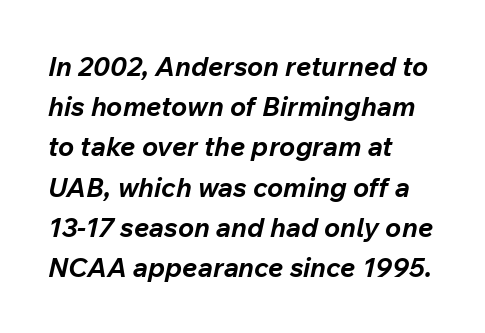
Q: Is the text bold? A: Yes.
Q: Is the text italic (slanted)? A: Yes, it leans right by about 12 degrees.
Q: Is the text underlined? A: No.
Q: How is the paragraph aligned? A: Left-aligned.
Q: Is the spacing between letters normal or unusually wide? A: Normal.
Q: Is the spacing between lines tight, normal or loose? A: Normal.
